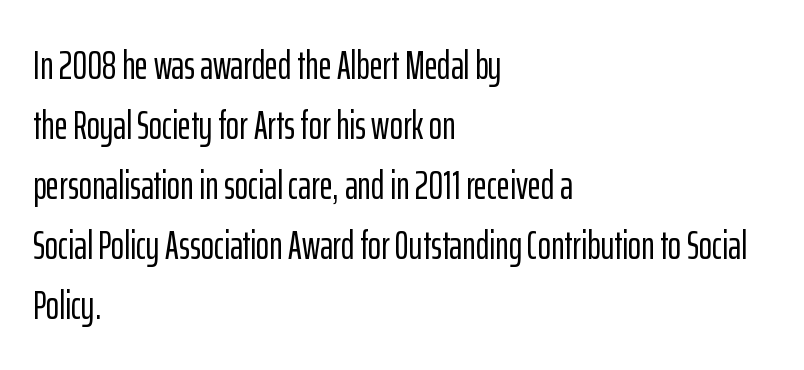
The image shows 40 px condensed sans-serif type, upright; set left-aligned, normal line spacing (1.5x), normal letter spacing, not underlined; low stroke contrast and a medium x-height.
